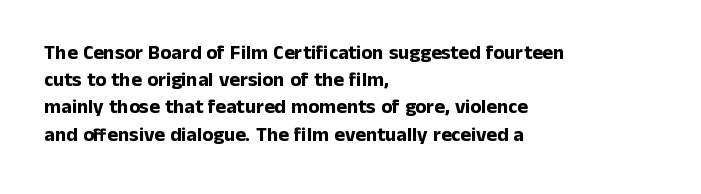
Q: Is the text bold? A: Yes.
Q: Is the text italic (slanted)? A: No, it is upright.
Q: Is the text underlined? A: No.
Q: How is the paragraph aligned? A: Left-aligned.
Q: Is the spacing between letters normal or unusually wide? A: Normal.
Q: Is the spacing between lines tight, normal or loose? A: Normal.
